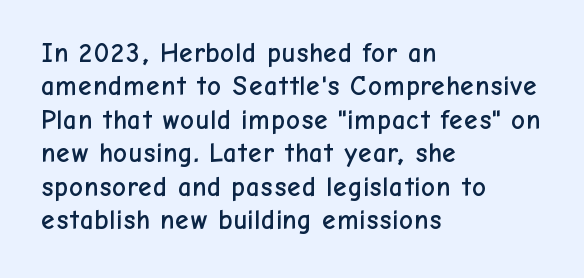
The image shows 27 px text type, upright; set left-aligned, line spacing 1.24x, normal letter spacing, not underlined.
